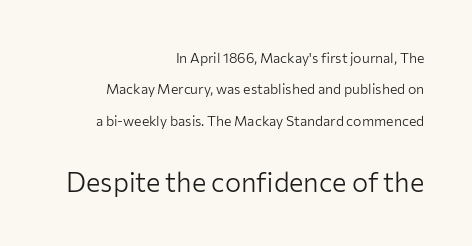
Q: Is the text bold? A: No.
Q: Is the text italic (slanted)? A: No, it is upright.
Q: Is the text underlined? A: No.
Q: How is the paragraph aligned? A: Right-aligned.
Q: Is the spacing between letters normal or unusually wide? A: Normal.
Q: Is the spacing between lines tight, normal or loose? A: Loose.
Q: Which block of text is set in a larger size, the first (top) or the second (bottom)? A: The second (bottom) one.
